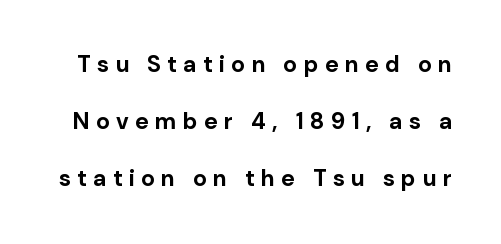
The characters look thick and weighty, a clear bold. Students, note that the glyphs here are deliberately spaced far apart. The lettering holds an erect, upright posture throughout. Glance below the letters and you will spot only blank space. Whoever set this chose breathing room over compactness in the vertical rhythm.
